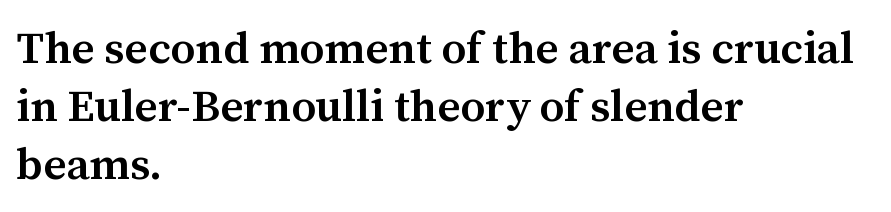
{"serif": "yes", "italic": "no", "bold": "semi", "weight": "semibold", "width": "normal", "stroke_contrast": "medium", "x_height": "medium", "monospaced": "no", "underline": "no", "align": "left", "line_spacing": "normal", "line_spacing_ratio": 1.29, "letter_spacing": "normal", "letter_spacing_em": 0.0, "glyph_px": 45}
